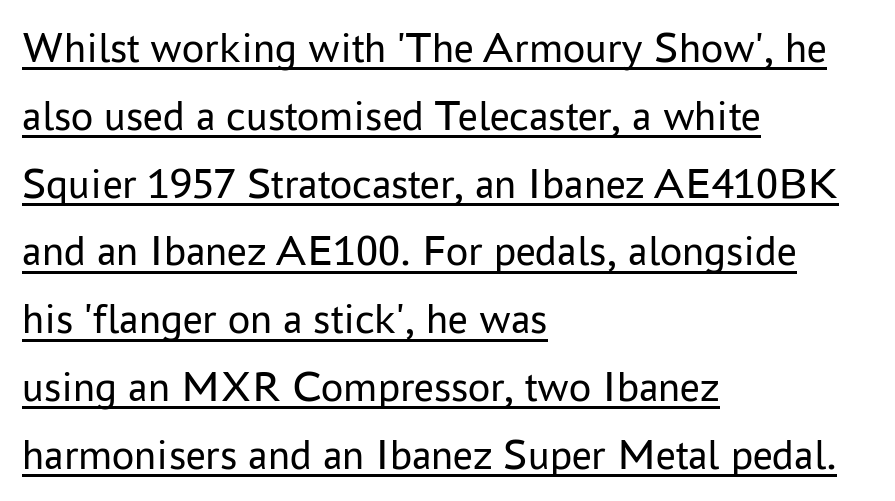
The image shows 44 px regular-weight sans-serif type, upright; set left-aligned, normal line spacing (1.54x), normal letter spacing, underlined; low stroke contrast and a medium x-height.
